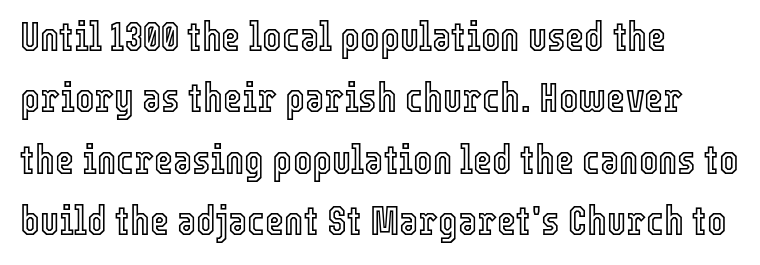
The string is rendered with underlining switched off. Each line starts at the same left margin while the right side varies. Do the letters lean? They stand straight. Is there much room between lines? A standard amount, neither cramped nor airy.
